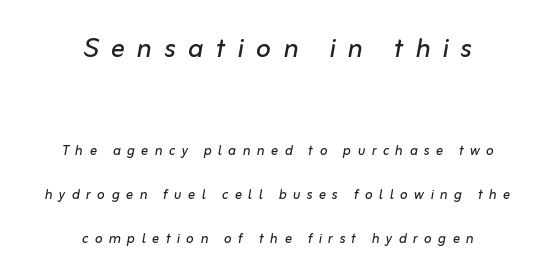
{"italic": "yes", "lean": "right", "slant_degrees": 10, "bold": "no", "weight": "regular", "width": "normal", "stroke_contrast": "low", "x_height": "medium", "monospaced": "no", "underline": "no", "align": "center", "line_spacing": "loose", "line_spacing_ratio": 2.44, "letter_spacing": "wide", "letter_spacing_em": 0.35, "larger_block": "first", "size_ratio": 1.94, "glyph_px": 35}
